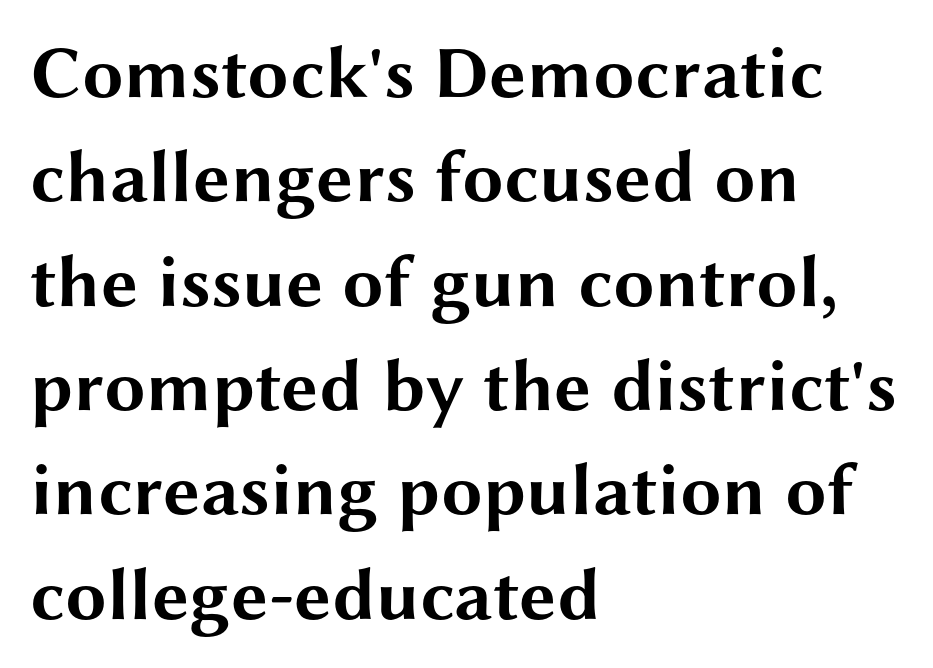
{"serif": "no", "italic": "no", "bold": "yes", "weight": "bold", "width": "wide", "stroke_contrast": "medium", "x_height": "medium", "monospaced": "no", "underline": "no", "align": "left", "line_spacing": "normal", "line_spacing_ratio": 1.41, "letter_spacing": "normal", "letter_spacing_em": 0.0, "glyph_px": 74}
